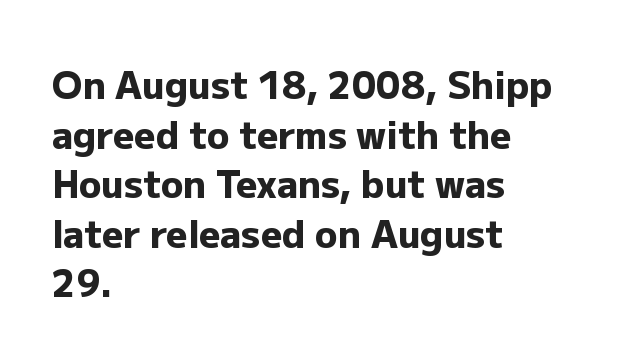
Q: Is the text bold? A: Yes.
Q: Is the text italic (slanted)? A: No, it is upright.
Q: Is the typeface a serif or a sans-serif typeface? A: Sans-serif.
Q: Is the text underlined? A: No.
Q: How is the paragraph aligned? A: Left-aligned.
Q: Is the spacing between letters normal or unusually wide? A: Normal.
Q: Is the spacing between lines tight, normal or loose? A: Normal.
Q: Width (condensed, normal, or wide)? A: Normal.
Q: Stroke contrast? A: Low.
Q: x-height? A: Medium.
Q: Monospaced? A: No.
